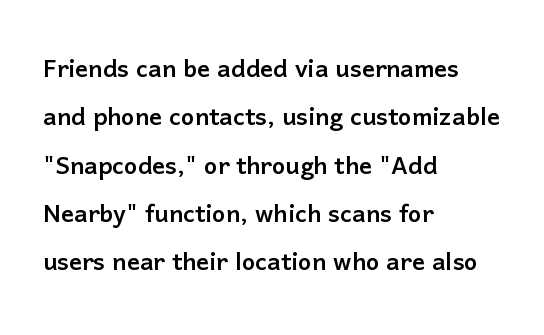
Unmarked baselines from the first word to the last. Each letter keeps its own natural width here, so spacing adapts to shape. The block of text has a typical density, with ordinary space between rows. Observe the absence of serifs on each vertical stroke in this sample.
